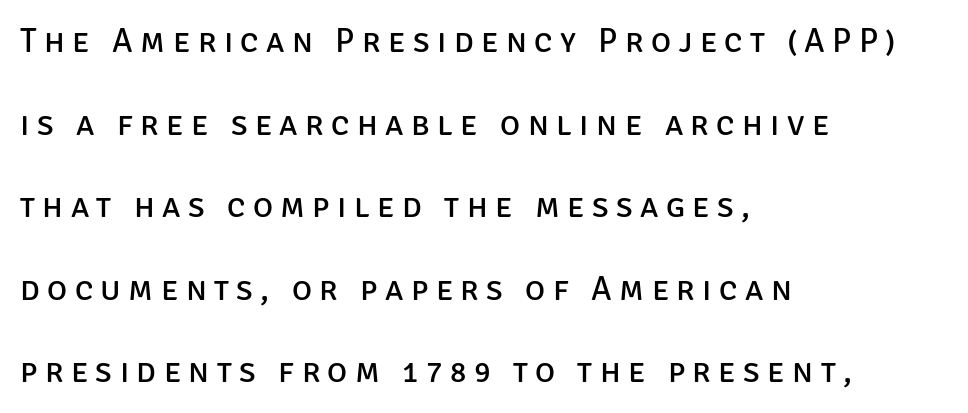
Nope, not italic — everything's standing straight. Caption: expanded tracking, letters set apart. Teacher's note: observe the even left margin — that is flush-left alignment. To sum up the face: it is a sans, with no serifs. The space between consecutive lines is lavish.
